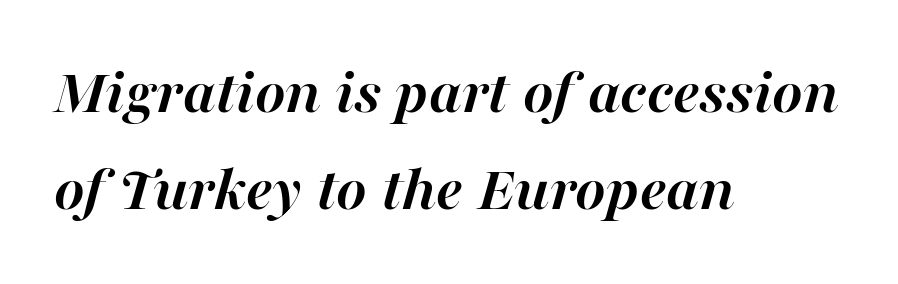
The image shows 65 px semibold type, italic (leaning right); set left-aligned, normal line spacing (1.49x), normal letter spacing, not underlined; high stroke contrast and a medium x-height.
